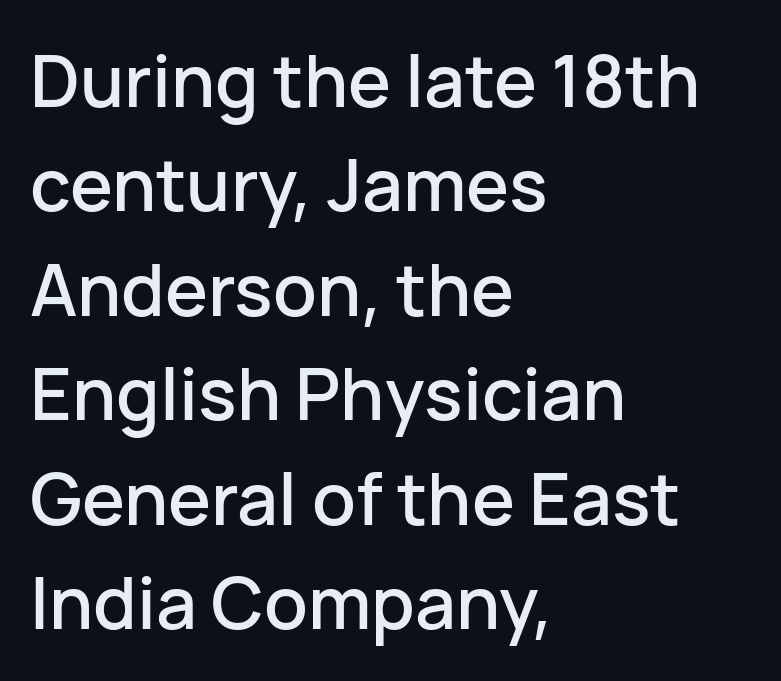
Horizontally, the lines are justified to the leading edge only. Whoever set this chose a conventional vertical rhythm. The passage shown is not underscored anywhere. Short note: letters normally spaced.
